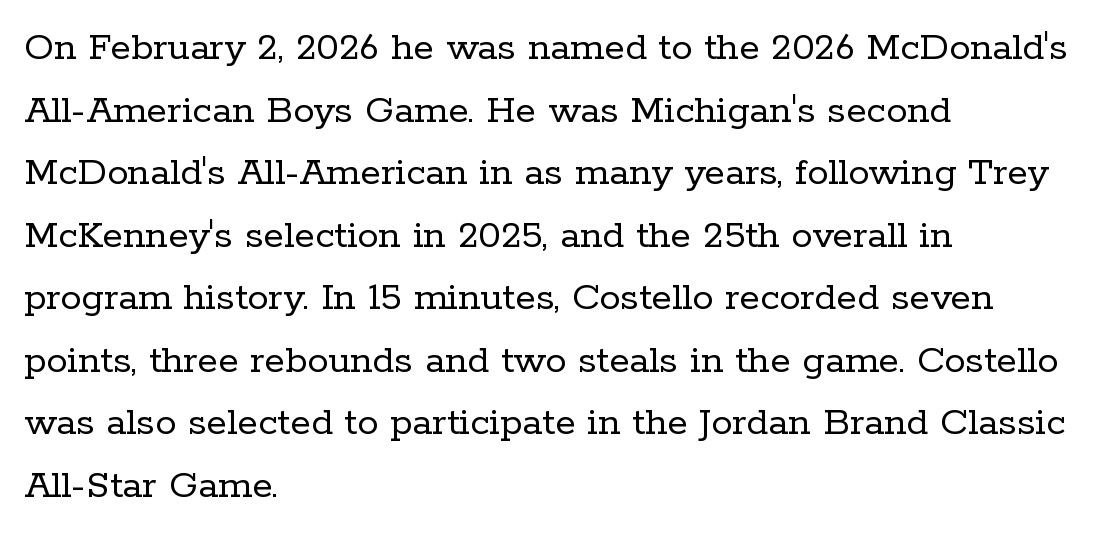
Posture: upright roman. Vertical spacing — default. The weight would be labelled regular, book, light, or lighter still. Descenders are the only things crossing below the line. You could not count columns in this text — the font is proportionally spaced.
